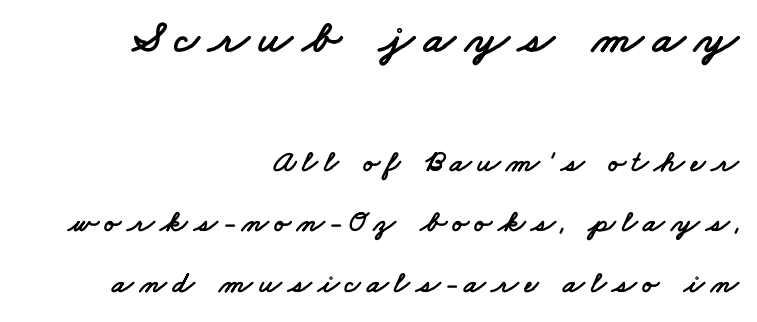
The image shows 47 px wide sans-serif type; set right-aligned, loose line spacing (1.96x), unusually wide letter spacing (+0.2 em), not underlined; the first (top) block is 1.52x larger; low stroke contrast and a small x-height.
